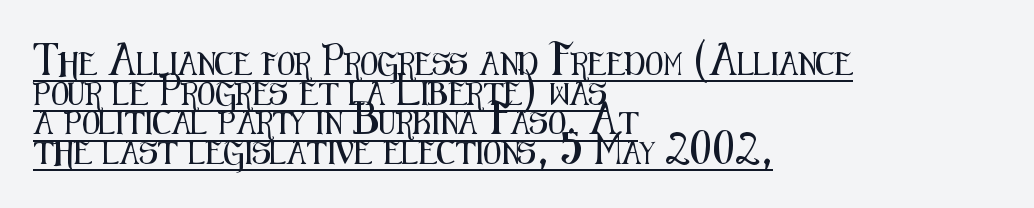
{"italic": "no", "underline": "yes", "align": "left", "line_spacing": "normal", "line_spacing_ratio": 1.29, "letter_spacing": "normal", "letter_spacing_em": 0.0, "glyph_px": 23}
